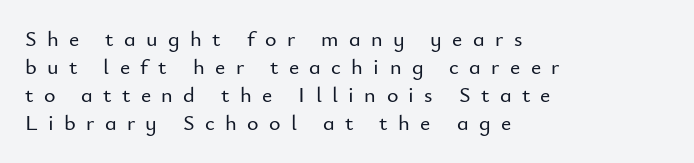
Q: Is the text italic (slanted)? A: No, it is upright.
Q: Is the text underlined? A: No.
Q: How is the paragraph aligned? A: Left-aligned.
Q: Is the spacing between letters normal or unusually wide? A: Unusually wide.
Q: Is the spacing between lines tight, normal or loose? A: Normal.
